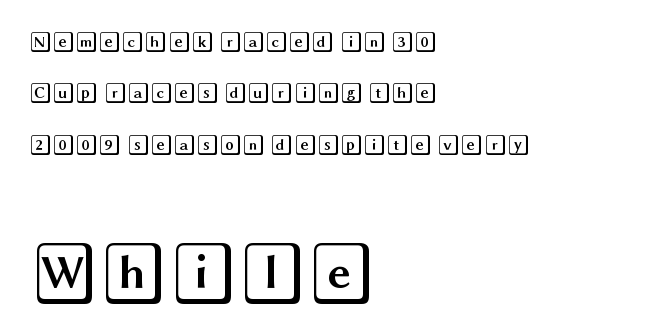
The line texture is even and compact thanks to regular tracking. Type without underlining. This sample trades compactness for vertical openness between lines. Is the block centered? No — it sits flush against the left margin.
